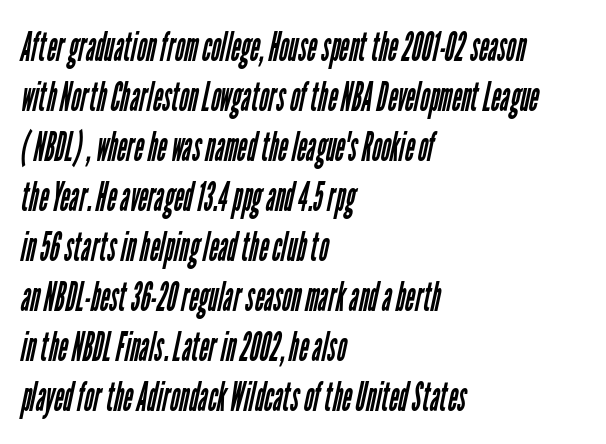
{"serif": "no", "bold": "no", "weight": "regular", "width": "condensed", "stroke_contrast": "low", "x_height": "medium", "monospaced": "no", "underline": "no", "align": "left", "line_spacing_ratio": 1.22, "letter_spacing": "normal", "letter_spacing_em": 0.0, "glyph_px": 41}
